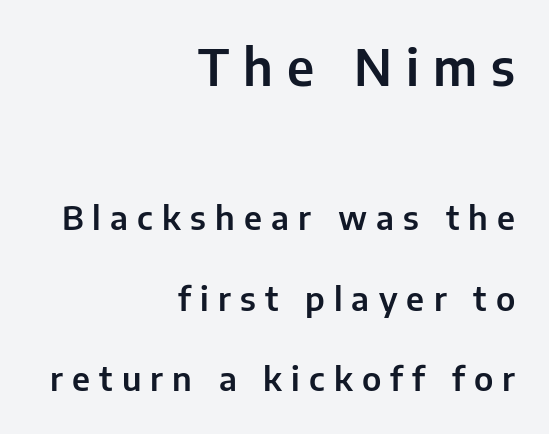
Notice how the passage keeps a crisp vertical edge on the right only. The letters stand upright; this is a roman face. Loose tracking; the words dissolve into strings of separated letters. These lines stand farther apart than default settings would place them. Character widths vary here, with narrow letters taking less room than wide ones. Stroke terminals: plain, sans-serif.
